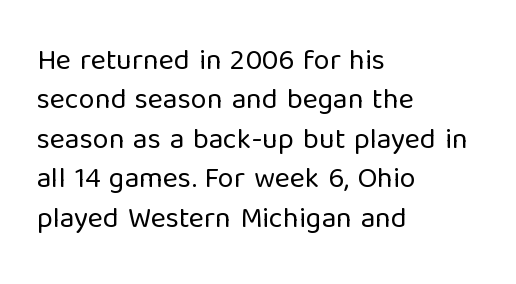
The image shows 29 px regular-weight sans-serif type, upright; set left-aligned, normal line spacing (1.36x), normal letter spacing, not underlined; low stroke contrast and a medium x-height.
